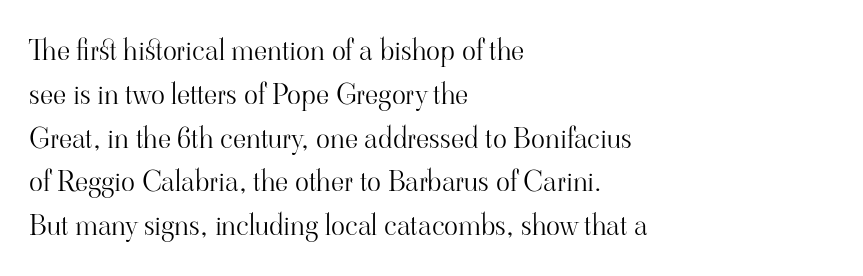
Q: Is the text bold? A: No.
Q: Is the text italic (slanted)? A: No, it is upright.
Q: Is the typeface a serif or a sans-serif typeface? A: Serif.
Q: Is the text underlined? A: No.
Q: How is the paragraph aligned? A: Left-aligned.
Q: Is the spacing between letters normal or unusually wide? A: Normal.
Q: Is the spacing between lines tight, normal or loose? A: Normal.
Q: Width (condensed, normal, or wide)? A: Normal.
Q: Stroke contrast? A: High.
Q: x-height? A: Small.
Q: Monospaced? A: No.
